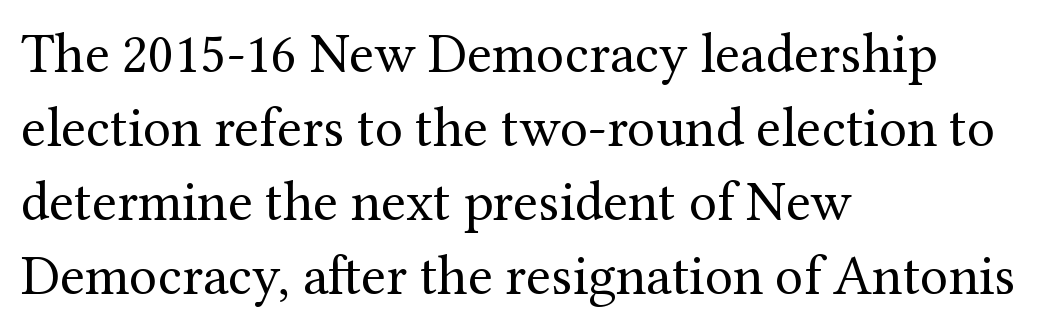
A typesetter would mark this as roman, not italic. No letter is thick-stroked: the sample isn't bold. Does the leading feel generous? No, just average. Spacing between characters is what you'd get straight out of the box. The letters advance in unequal steps, a hallmark of proportional type.
